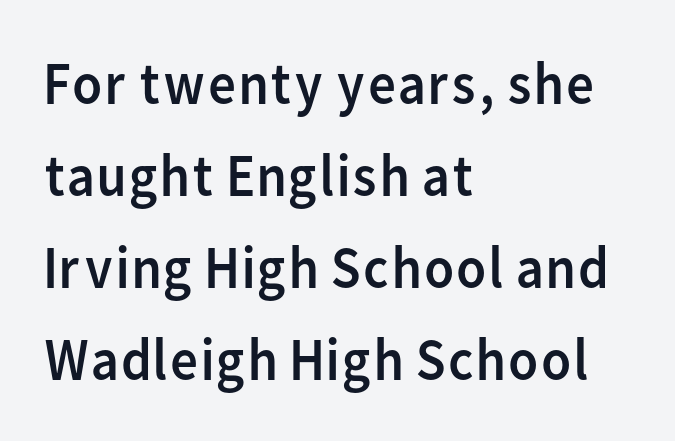
Q: Is the text bold? A: No.
Q: Is the text italic (slanted)? A: No, it is upright.
Q: Is the typeface a serif or a sans-serif typeface? A: Sans-serif.
Q: Is the text underlined? A: No.
Q: How is the paragraph aligned? A: Left-aligned.
Q: Is the spacing between letters normal or unusually wide? A: Normal.
Q: Is the spacing between lines tight, normal or loose? A: Normal.
Q: Width (condensed, normal, or wide)? A: Normal.
Q: Stroke contrast? A: Low.
Q: x-height? A: Medium.
Q: Monospaced? A: No.
